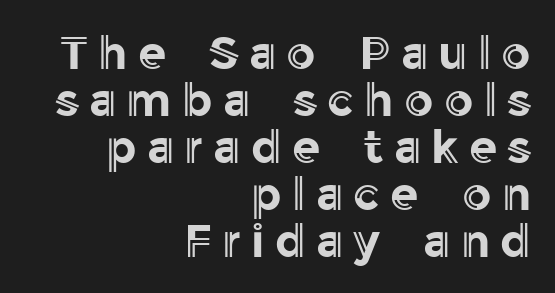
{"italic": "no", "width": "normal", "x_height": "medium", "monospaced": "no", "underline": "no", "align": "right", "line_spacing": "tight", "line_spacing_ratio": 1.02, "letter_spacing": "wide", "letter_spacing_em": 0.22, "glyph_px": 46}
